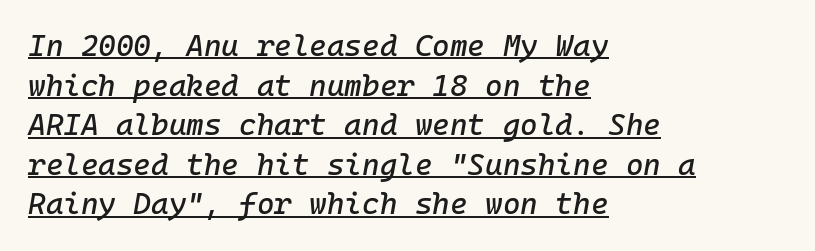
{"italic": "yes", "lean": "right", "slant_degrees": 10, "width": "normal", "stroke_contrast": "low", "x_height": "medium", "monospaced": "yes", "underline": "yes", "align": "left", "line_spacing": "normal", "line_spacing_ratio": 1.32, "letter_spacing": "normal", "letter_spacing_em": 0.0, "glyph_px": 30}
